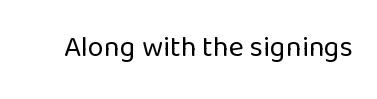
Does the lettering tilt? It doesn't — this is upright. Here the designer chose a conventional face with non-uniform glyph widths. Unmarked baselines from the first word to the last. Look at the tracking — it's just the regular setting, nothing added.
